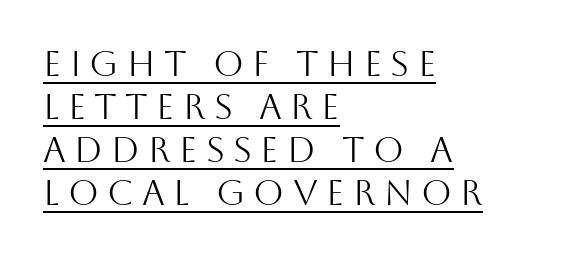
Honestly, the letter spacing is so wide it's the main thing you notice. Bold? No — there's no thickening of the strokes. The characters display no serif detailing; their extremities are plain. Emphasis is given by a line drawn under the lettering.
